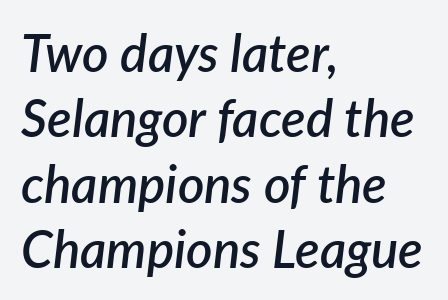
Q: Is the text bold? A: Semi-bold.
Q: Is the text italic (slanted)? A: Yes, it leans right by about 7 degrees.
Q: Is the text underlined? A: No.
Q: How is the paragraph aligned? A: Left-aligned.
Q: Is the spacing between letters normal or unusually wide? A: Normal.
Q: Is the spacing between lines tight, normal or loose? A: Normal.
Q: Width (condensed, normal, or wide)? A: Normal.
Q: Stroke contrast? A: Low.
Q: x-height? A: Medium.
Q: Monospaced? A: No.
